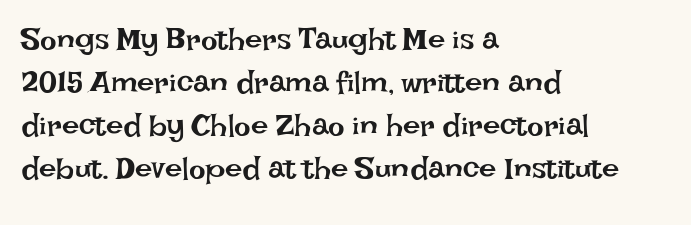
Q: Is the text bold? A: No.
Q: Is the text italic (slanted)? A: No, it is upright.
Q: Is the text underlined? A: No.
Q: How is the paragraph aligned? A: Left-aligned.
Q: Is the spacing between letters normal or unusually wide? A: Normal.
Q: Is the spacing between lines tight, normal or loose? A: Normal.
Q: Width (condensed, normal, or wide)? A: Normal.
Q: Stroke contrast? A: Low.
Q: x-height? A: Large.
Q: Monospaced? A: No.
